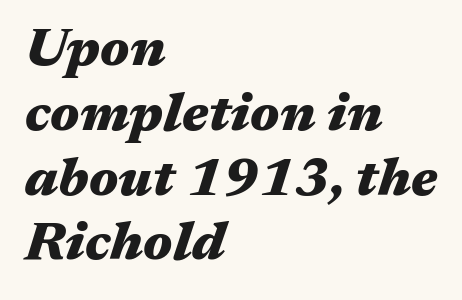
The image shows 54 px heavy, wide type, italic (leaning right); set left-aligned, line spacing 1.2x, normal letter spacing, not underlined; medium stroke contrast and a medium x-height.
